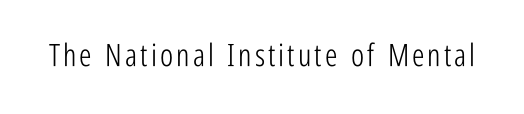
The passage shown is typed in a proportional face where columns would drift. The gap between lines stays unmarked. Serif or sans? Sans — the stroke terminals are bare. The lettering stays uniformly vertical, giving the passage a roman look.
